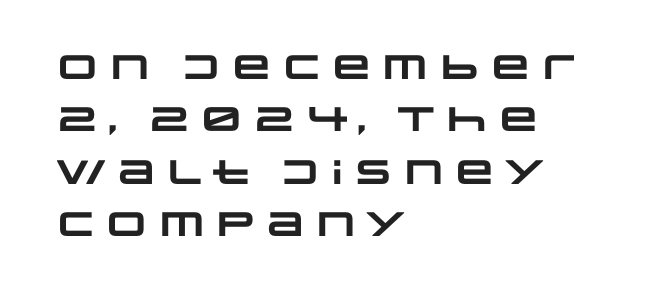
You could not count columns in this text — the font is proportionally spaced. Type without underlining. Caption: multi-line text, flush left, ragged right. One glance says typical: line gaps are just what's usual. I'd describe the lettering as bold — thick and assertive.
